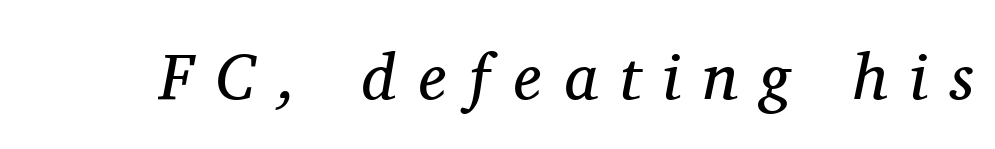
The image shows 65 px regular-weight serif type, italic (leaning right); set unusually wide letter spacing (+0.35 em), not underlined; medium stroke contrast and a medium x-height.
